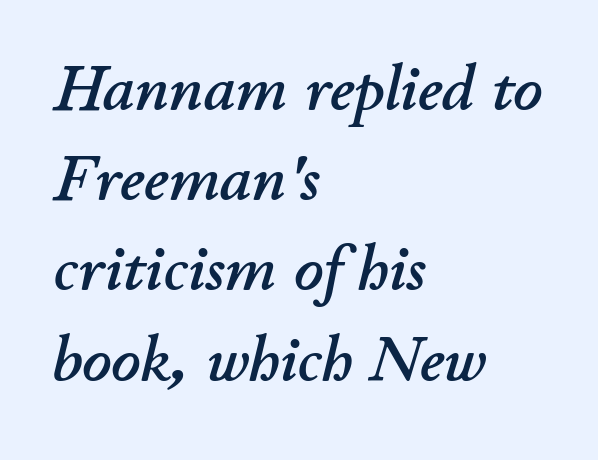
A typesetter would mark this as italic. The letters sit at their default tracking, neither squeezed nor spread. You could not count columns in this text — the font is proportionally spaced. Check the space under the baseline: it is left empty.
